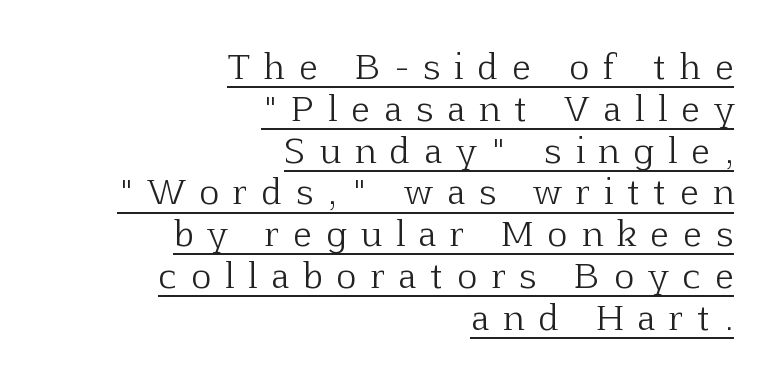
The image shows 34 px light serif type, upright; set right-aligned, line spacing 1.23x, unusually wide letter spacing (+0.43 em), underlined; low stroke contrast and a medium x-height.
